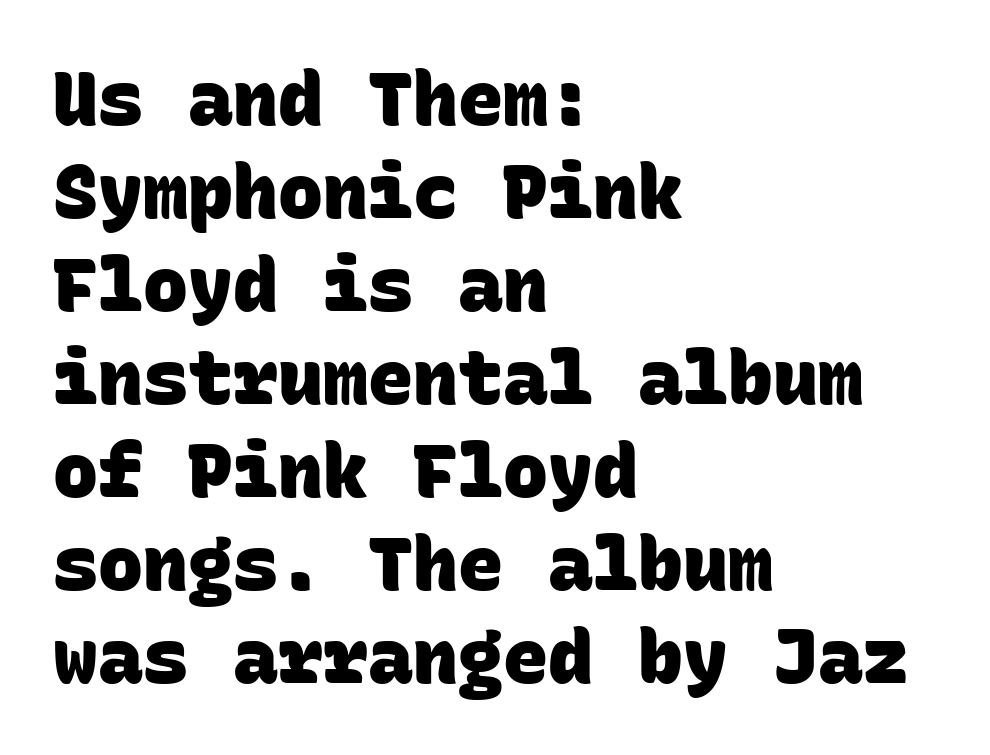
The image shows 75 px heavy sans-serif type, monospaced; set left-aligned, line spacing 1.24x, normal letter spacing, not underlined; low stroke contrast and a large x-height.
